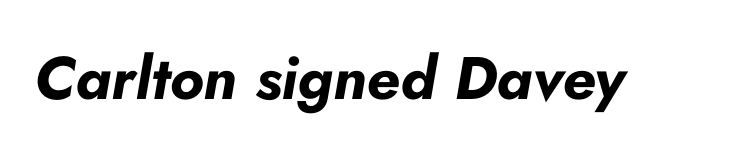
{"italic": "yes", "lean": "right", "slant_degrees": 10, "bold": "yes", "weight": "bold", "width": "normal", "stroke_contrast": "low", "x_height": "small", "monospaced": "no", "underline": "no", "letter_spacing": "normal", "letter_spacing_em": 0.0, "glyph_px": 60}
